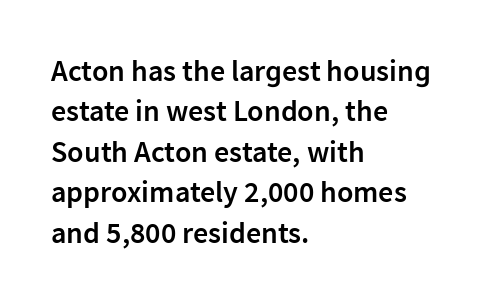
The image shows 30 px semibold sans-serif type, upright; set left-aligned, normal line spacing (1.35x), normal letter spacing, not underlined; low stroke contrast and a medium x-height.
